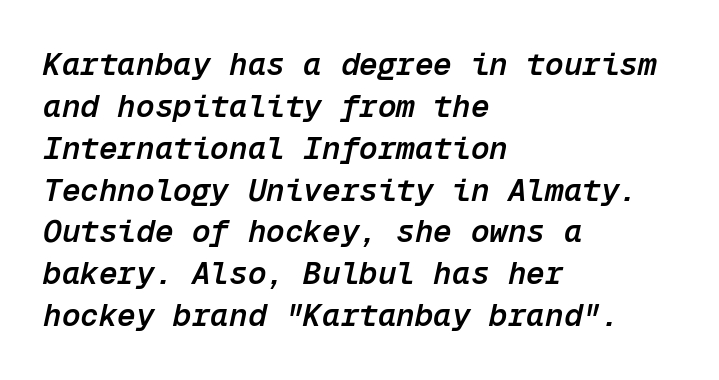
{"italic": "yes", "lean": "right", "slant_degrees": 12, "bold": "semi", "weight": "semibold", "width": "normal", "stroke_contrast": "low", "x_height": "medium", "monospaced": "yes", "underline": "no", "align": "left", "line_spacing": "normal", "line_spacing_ratio": 1.35, "letter_spacing": "normal", "letter_spacing_em": 0.0, "glyph_px": 31}
